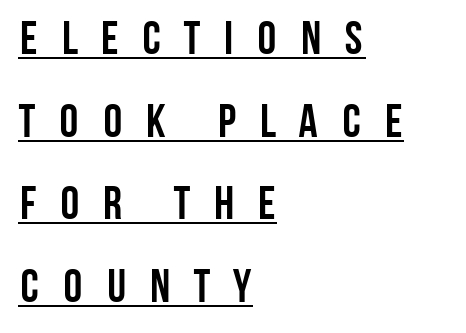
The image shows 47 px semibold, condensed sans-serif type, upright; set left-aligned, line spacing 1.76x, unusually wide letter spacing (+0.43 em), underlined; low stroke contrast and a large x-height.
